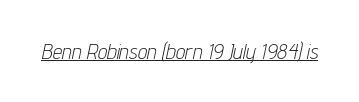
Is the type slanted? Yes — the strokes lean at a clear angle. The cut favours lightness, reaching ordinary text weight at its darkest. Check the space under the baseline: a stroke is drawn there. Tracking value appears to be zero — textbook default spacing.
